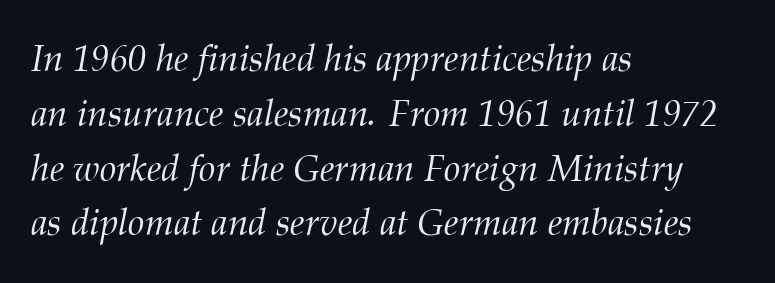
{"serif": "yes", "italic": "yes", "lean": "right", "slant_degrees": 12, "bold": "no", "weight": "light", "width": "normal", "stroke_contrast": "medium", "x_height": "medium", "monospaced": "no", "underline": "no", "align": "left", "line_spacing": "normal", "line_spacing_ratio": 1.48, "letter_spacing": "normal", "letter_spacing_em": 0.0, "glyph_px": 37}
